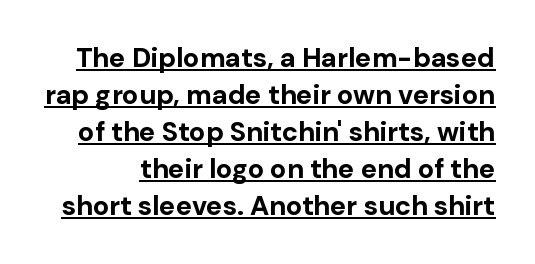
The passage shown is underscored from start to finish. A dark, heavy texture on the line: the type is bold. Every character sits straight up, as roman type does. A typesetter would call this zero additional tracking. One glance says typical: line gaps are just what's usual.
